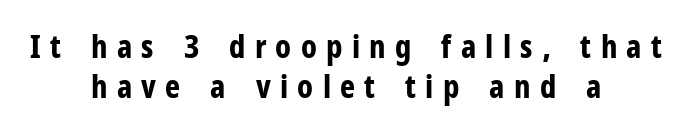
The image shows 32 px bold, condensed sans-serif type, upright; set centered, normal line spacing (1.25x), unusually wide letter spacing (+0.29 em), not underlined; low stroke contrast and a medium x-height.
